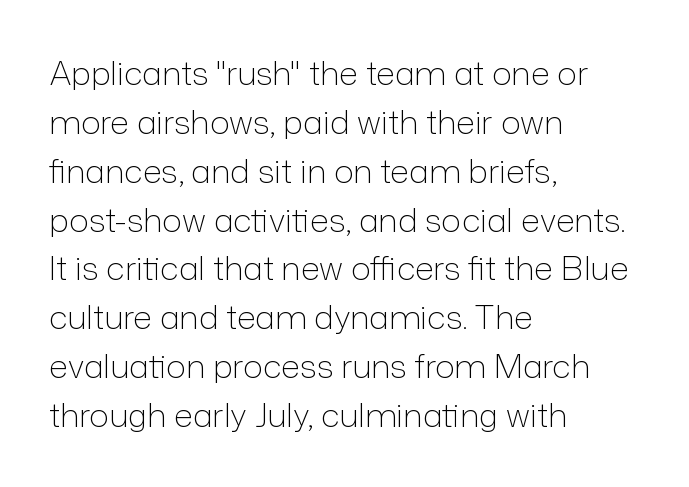
Q: Is the text bold? A: No.
Q: Is the text italic (slanted)? A: No, it is upright.
Q: Is the typeface a serif or a sans-serif typeface? A: Sans-serif.
Q: Is the text underlined? A: No.
Q: How is the paragraph aligned? A: Left-aligned.
Q: Is the spacing between letters normal or unusually wide? A: Normal.
Q: Is the spacing between lines tight, normal or loose? A: Normal.
Q: Width (condensed, normal, or wide)? A: Normal.
Q: Stroke contrast? A: Low.
Q: x-height? A: Medium.
Q: Monospaced? A: No.
